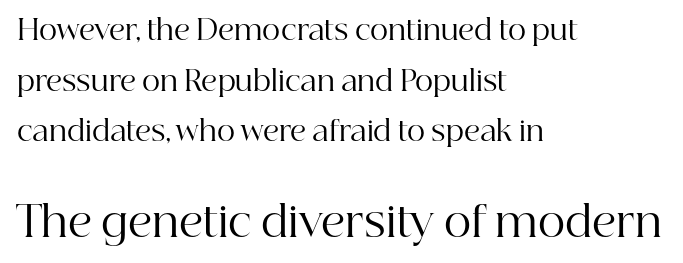
The image shows 42 px regular-weight serif type, upright; set left-aligned, line spacing 1.81x, normal letter spacing, not underlined; the second (bottom) block is 1.5x larger; high stroke contrast and a medium x-height.
